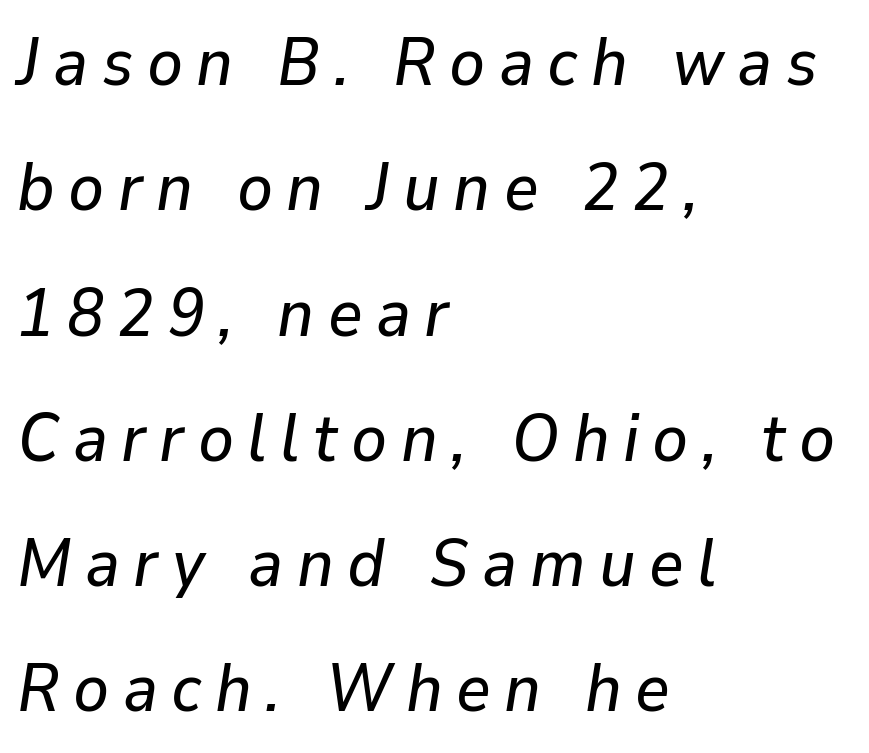
{"italic": "yes", "lean": "right", "slant_degrees": 9, "width": "normal", "stroke_contrast": "low", "x_height": "medium", "monospaced": "no", "underline": "no", "align": "left", "line_spacing_ratio": 1.87, "letter_spacing": "wide", "letter_spacing_em": 0.2, "glyph_px": 67}
